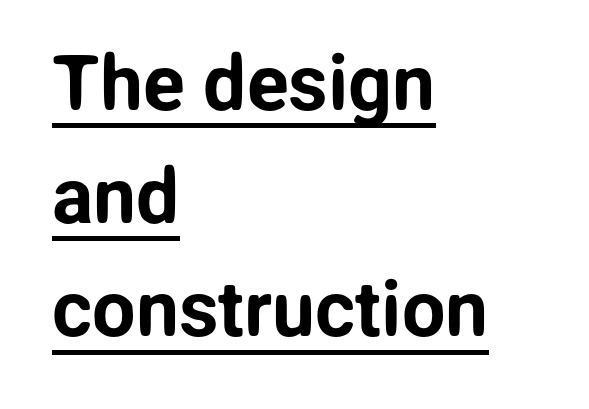
The typography opts for an upright posture over an oblique one. Rows of type keep a routine distance in the vertical direction. The gaps between neighbouring characters are ordinary and unremarkable. Varying glyph widths throughout — classic text-font behaviour. What kind of face is this? One without serifs — a sans. This rendering uses left alignment, leaving the right contour irregular.
